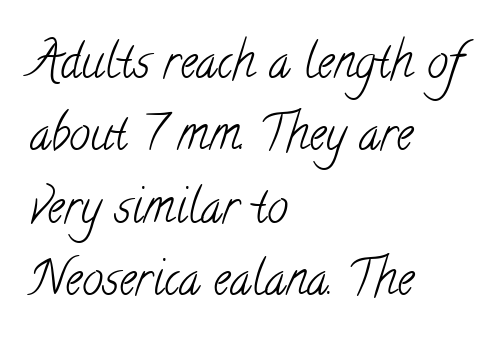
Q: Is the text bold? A: No.
Q: Is the typeface a serif or a sans-serif typeface? A: Serif.
Q: Is the text underlined? A: No.
Q: How is the paragraph aligned? A: Left-aligned.
Q: Is the spacing between letters normal or unusually wide? A: Normal.
Q: Is the spacing between lines tight, normal or loose? A: Normal.
Q: Width (condensed, normal, or wide)? A: Condensed.
Q: Stroke contrast? A: Low.
Q: x-height? A: Small.
Q: Monospaced? A: No.
